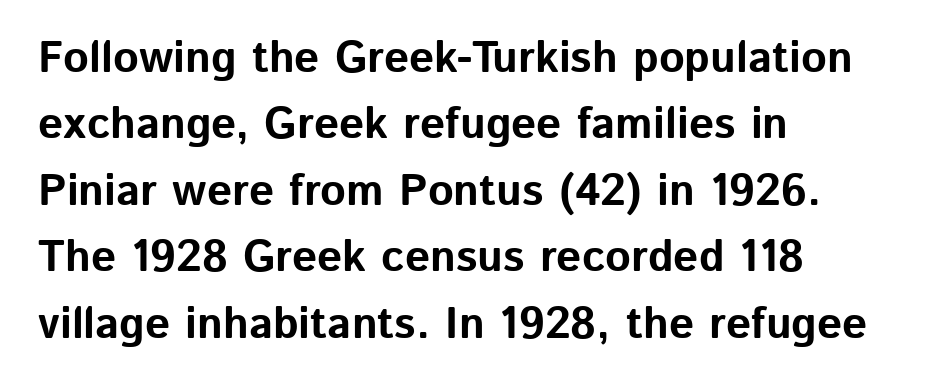
Unlike a traditional serif, this face leaves its strokes unadorned. The line-height multiplier appears to be the usual default. Every letter is thick-stroked: bold, no question. The axis of the letterforms is exactly vertical. The rendering anchors every line to the left-hand side. Characters follow at the spacing the type designer built in.
